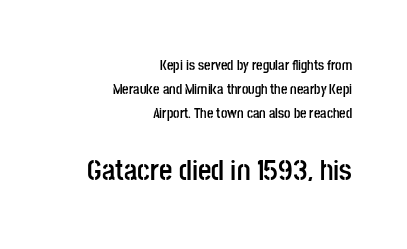
Q: Is the text bold? A: Yes.
Q: Is the text italic (slanted)? A: No, it is upright.
Q: Is the typeface a serif or a sans-serif typeface? A: Sans-serif.
Q: Is the text underlined? A: No.
Q: How is the paragraph aligned? A: Right-aligned.
Q: Is the spacing between letters normal or unusually wide? A: Normal.
Q: Is the spacing between lines tight, normal or loose? A: Normal.
Q: Which block of text is set in a larger size, the first (top) or the second (bottom)? A: The second (bottom) one.
Q: Width (condensed, normal, or wide)? A: Condensed.
Q: Stroke contrast? A: Low.
Q: x-height? A: Large.
Q: Monospaced? A: No.
